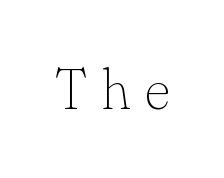
Q: Is the text bold? A: No.
Q: Is the text italic (slanted)? A: No, it is upright.
Q: Is the typeface a serif or a sans-serif typeface? A: Serif.
Q: Is the text underlined? A: No.
Q: Is the spacing between letters normal or unusually wide? A: Unusually wide.
Q: Width (condensed, normal, or wide)? A: Normal.
Q: Stroke contrast? A: Low.
Q: x-height? A: Small.
Q: Monospaced? A: No.
